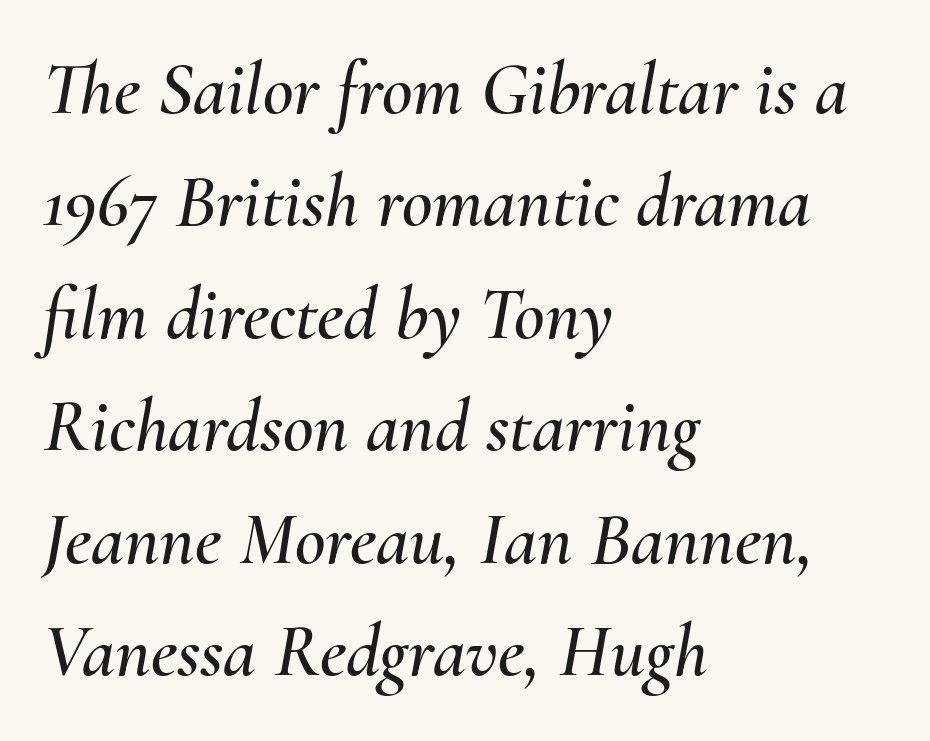
Q: Is the text italic (slanted)? A: Yes, it leans right by about 10 degrees.
Q: Is the text underlined? A: No.
Q: How is the paragraph aligned? A: Left-aligned.
Q: Is the spacing between letters normal or unusually wide? A: Normal.
Q: Is the spacing between lines tight, normal or loose? A: Normal.
Q: Width (condensed, normal, or wide)? A: Normal.
Q: Stroke contrast? A: Medium.
Q: x-height? A: Small.
Q: Monospaced? A: No.
